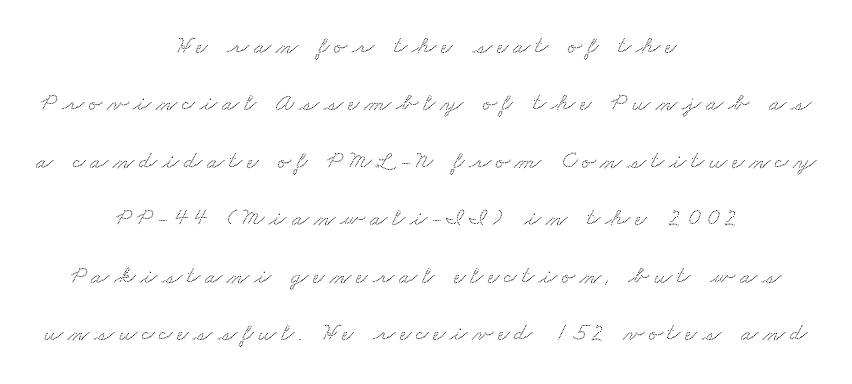
Q: Is the text underlined? A: No.
Q: How is the paragraph aligned? A: Centered.
Q: Is the spacing between letters normal or unusually wide? A: Unusually wide.
Q: Is the spacing between lines tight, normal or loose? A: Loose.
